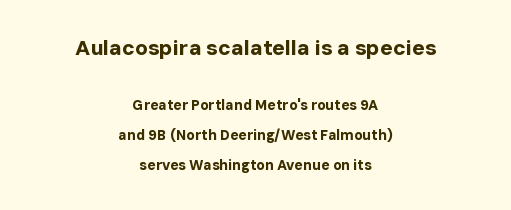
Q: Is the text bold? A: Yes.
Q: Is the text italic (slanted)? A: No, it is upright.
Q: Is the text underlined? A: No.
Q: How is the paragraph aligned? A: Centered.
Q: Is the spacing between letters normal or unusually wide? A: Normal.
Q: Is the spacing between lines tight, normal or loose? A: Loose.
Q: Which block of text is set in a larger size, the first (top) or the second (bottom)? A: The first (top) one.
